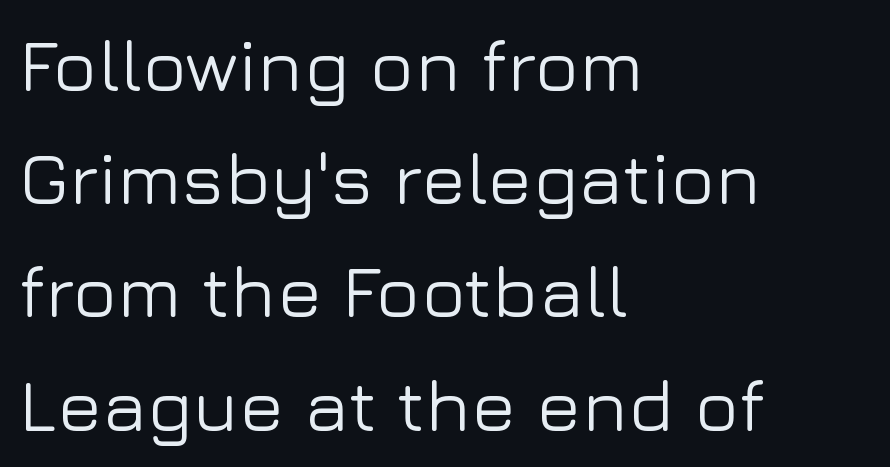
{"serif": "no", "italic": "no", "width": "normal", "stroke_contrast": "low", "x_height": "medium", "monospaced": "no", "underline": "no", "align": "left", "line_spacing": "normal", "line_spacing_ratio": 1.53, "letter_spacing": "normal", "letter_spacing_em": 0.0, "glyph_px": 74}
